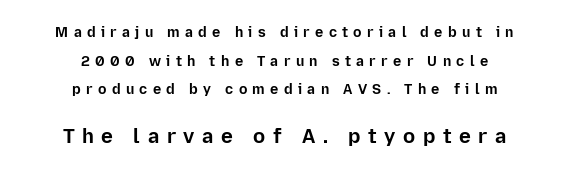
Q: Is the text bold? A: Yes.
Q: Is the text italic (slanted)? A: No, it is upright.
Q: Is the text underlined? A: No.
Q: How is the paragraph aligned? A: Centered.
Q: Is the spacing between letters normal or unusually wide? A: Unusually wide.
Q: Is the spacing between lines tight, normal or loose? A: Loose.
Q: Which block of text is set in a larger size, the first (top) or the second (bottom)? A: The second (bottom) one.
